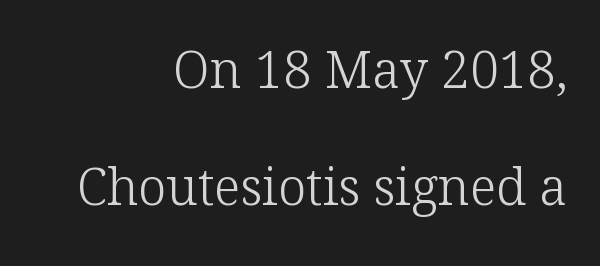
{"serif": "yes", "italic": "no", "bold": "no", "weight": "light", "width": "normal", "stroke_contrast": "low", "x_height": "medium", "monospaced": "no", "underline": "no", "align": "right", "line_spacing": "loose", "line_spacing_ratio": 2.29, "letter_spacing": "normal", "letter_spacing_em": 0.0, "glyph_px": 51}
